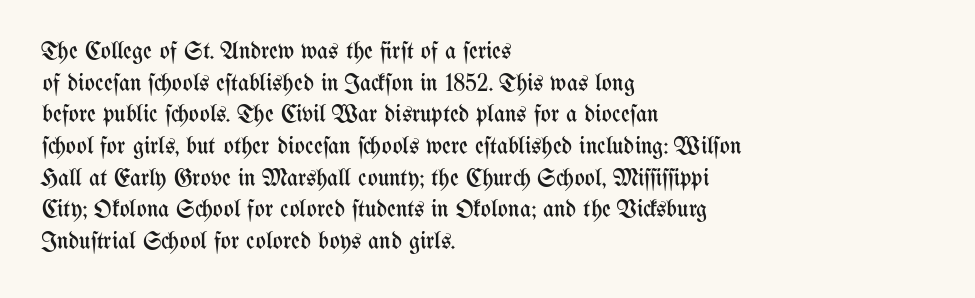
{"italic": "no", "bold": "no", "underline": "no", "align": "left", "line_spacing": "normal", "line_spacing_ratio": 1.32, "letter_spacing": "normal", "letter_spacing_em": 0.0, "glyph_px": 24}
